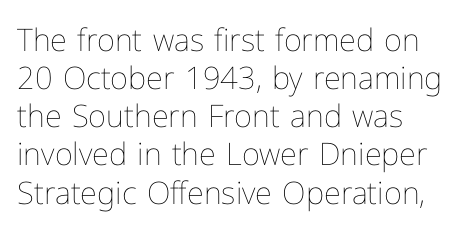
The image shows 31 px thin type, upright; set left-aligned, line spacing 1.23x, normal letter spacing, not underlined; low stroke contrast and a medium x-height.
